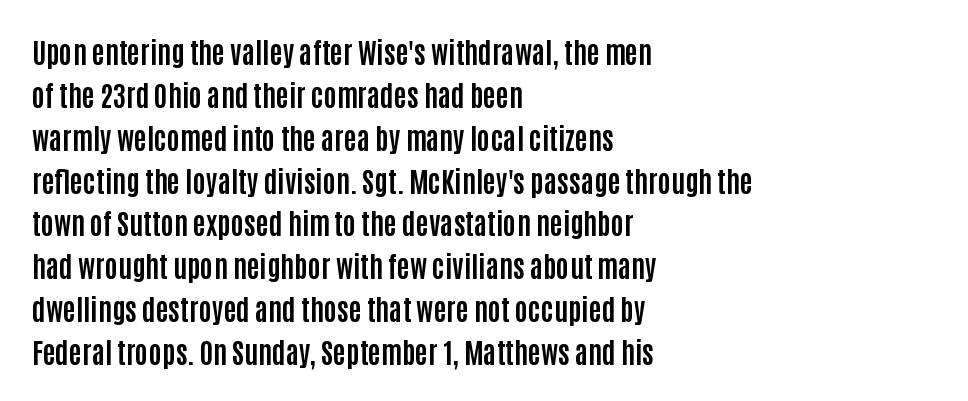
{"serif": "no", "italic": "no", "bold": "yes", "weight": "bold", "width": "condensed", "stroke_contrast": "low", "x_height": "large", "monospaced": "no", "underline": "no", "align": "left", "line_spacing": "normal", "line_spacing_ratio": 1.53, "letter_spacing": "normal", "letter_spacing_em": 0.0, "glyph_px": 28}
